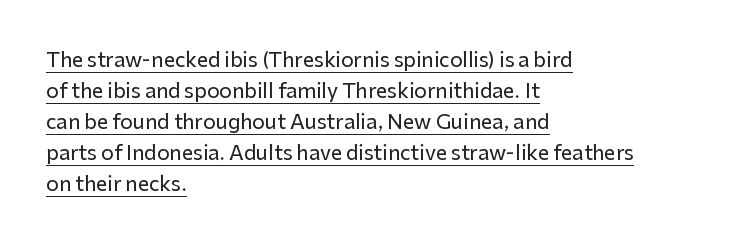
You can tell it's not italic because the verticals are truly vertical. Rows of type keep a routine distance in the vertical direction. The words here are underlined. This rendering uses left alignment, leaving the right contour irregular.
